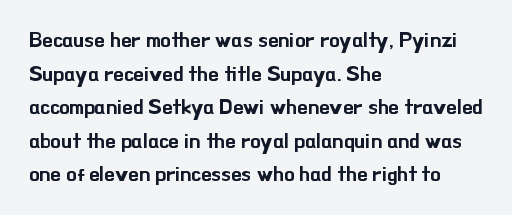
{"italic": "no", "underline": "no", "align": "left", "line_spacing": "normal", "line_spacing_ratio": 1.6, "letter_spacing": "normal", "letter_spacing_em": 0.0, "glyph_px": 21}
